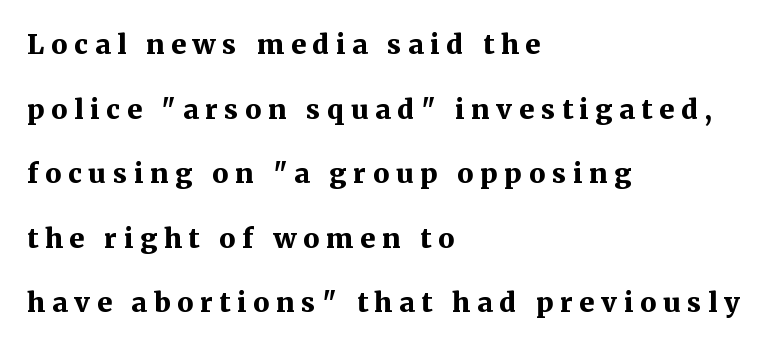
Q: Is the text bold? A: Yes.
Q: Is the text italic (slanted)? A: No, it is upright.
Q: Is the text underlined? A: No.
Q: How is the paragraph aligned? A: Left-aligned.
Q: Is the spacing between letters normal or unusually wide? A: Unusually wide.
Q: Is the spacing between lines tight, normal or loose? A: Loose.
